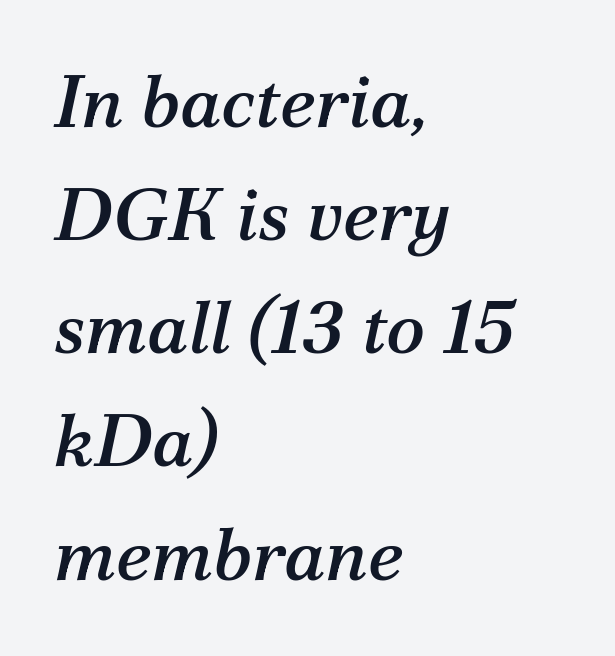
Spacing between characters is what you'd get straight out of the box. Each new line begins a customary step beneath the previous one. Style check: oblique. The glyphs in this specimen are seriffed. Honestly, there is no underline to notice here at all. The face used here is proportionally spaced, like ordinary book or web type.
